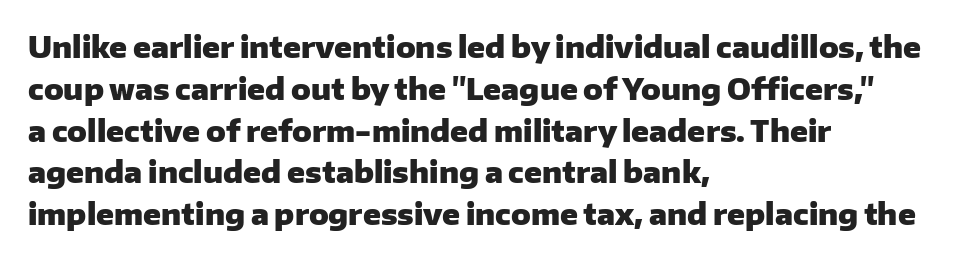
Words appear dense and cohesive because spacing is normal. Unlike a traditional serif, this face leaves its strokes unadorned. The lines sit at an ordinary, default distance from one another. Horizontally, the lines are justified to the leading edge only. Chunky letters — that's bold for sure.
